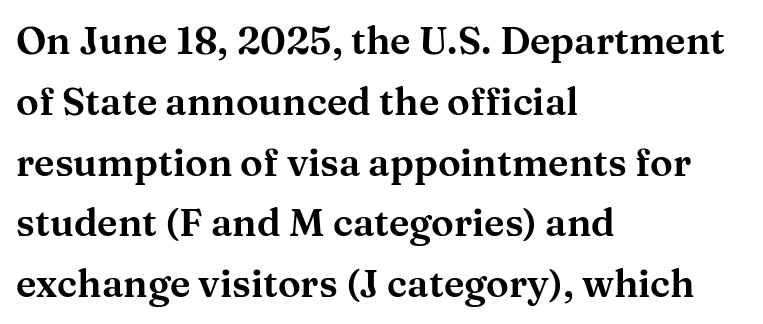
Q: Is the text italic (slanted)? A: No, it is upright.
Q: Is the typeface a serif or a sans-serif typeface? A: Serif.
Q: Is the text underlined? A: No.
Q: How is the paragraph aligned? A: Left-aligned.
Q: Is the spacing between letters normal or unusually wide? A: Normal.
Q: Is the spacing between lines tight, normal or loose? A: Normal.
Q: Width (condensed, normal, or wide)? A: Wide.
Q: Stroke contrast? A: Medium.
Q: x-height? A: Medium.
Q: Monospaced? A: No.
